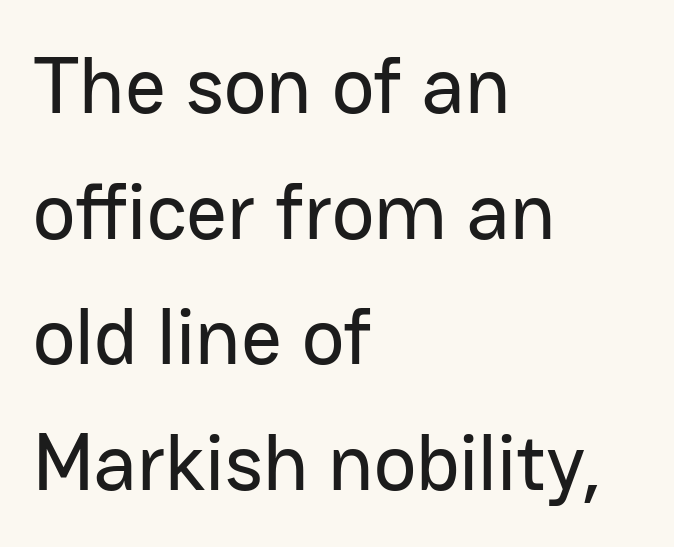
{"serif": "no", "italic": "no", "width": "normal", "stroke_contrast": "low", "x_height": "medium", "monospaced": "no", "underline": "no", "align": "left", "line_spacing": "normal", "line_spacing_ratio": 1.57, "letter_spacing": "normal", "letter_spacing_em": 0.0, "glyph_px": 80}
